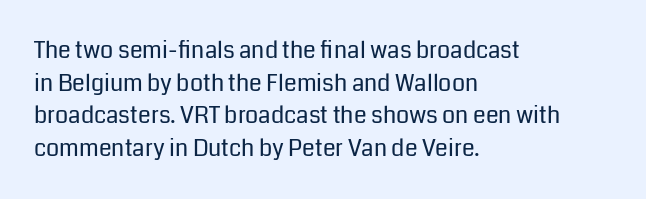
{"italic": "no", "bold": "no", "underline": "no", "align": "left", "line_spacing": "normal", "line_spacing_ratio": 1.42, "letter_spacing": "normal", "letter_spacing_em": 0.0, "glyph_px": 23}
